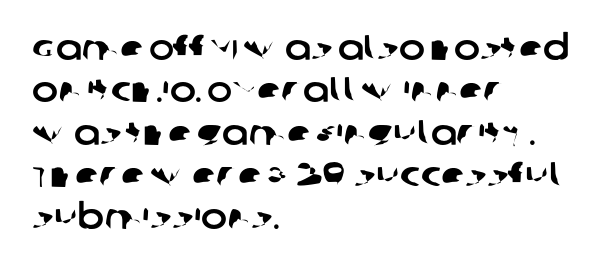
The image shows 35 px sans-serif type; set left-aligned, line spacing 1.21x, normal letter spacing, not underlined; low stroke contrast and a large x-height.
